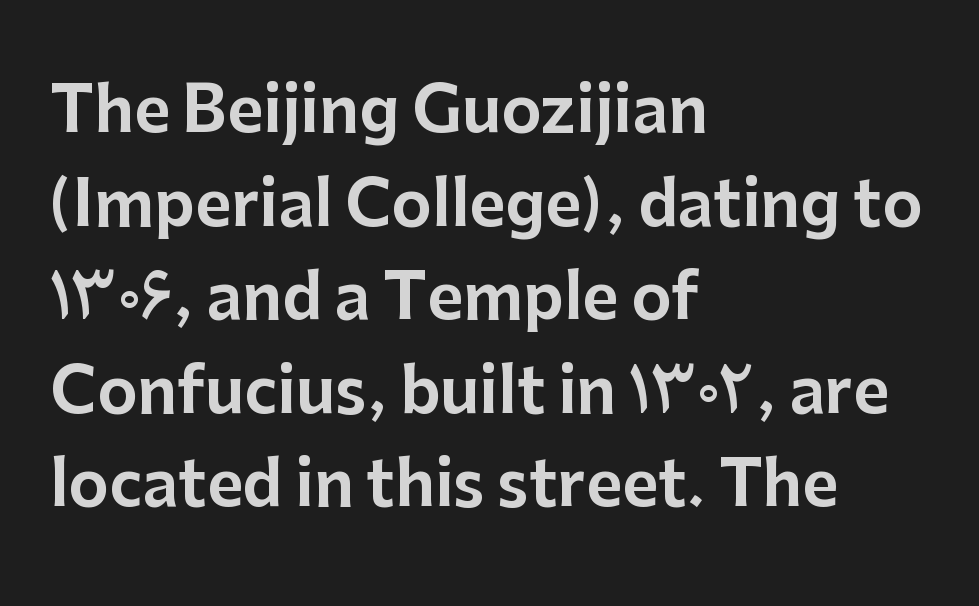
{"serif": "no", "italic": "no", "width": "normal", "stroke_contrast": "low", "x_height": "medium", "monospaced": "no", "underline": "no", "align": "left", "line_spacing": "normal", "line_spacing_ratio": 1.51, "letter_spacing": "normal", "letter_spacing_em": 0.0, "glyph_px": 62}
